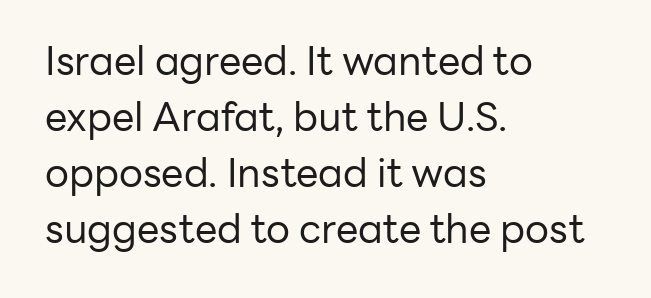
Q: Is the text bold? A: No.
Q: Is the text italic (slanted)? A: No, it is upright.
Q: Is the typeface a serif or a sans-serif typeface? A: Sans-serif.
Q: Is the text underlined? A: No.
Q: How is the paragraph aligned? A: Left-aligned.
Q: Is the spacing between letters normal or unusually wide? A: Normal.
Q: Is the spacing between lines tight, normal or loose? A: Normal.
Q: Width (condensed, normal, or wide)? A: Normal.
Q: Stroke contrast? A: Low.
Q: x-height? A: Medium.
Q: Monospaced? A: No.
